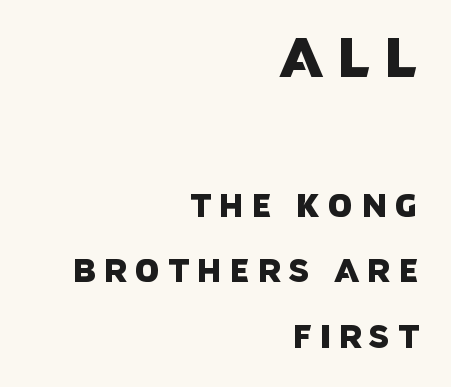
Quick note: underline off. A typesetter would call this proportional, since set widths differ per character. Widely set lines give the paragraph a tall, airy silhouette. This is sans-serif lettering, the kind often seen on screens and signage. Loose tracking; the words dissolve into strings of separated letters. Bigger letters appear in the top chunk; the bottom chunk is reduced.
